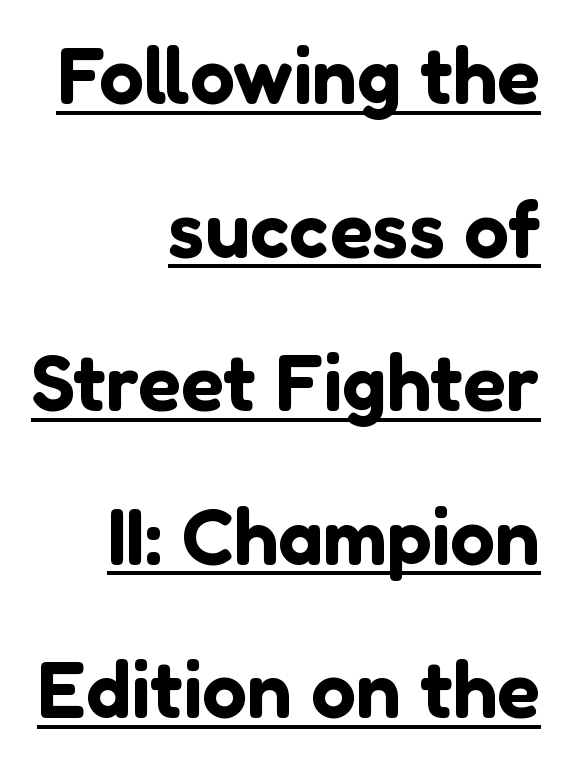
The image shows 80 px sans-serif type, upright; set right-aligned, loose line spacing (1.92x), normal letter spacing, underlined; low stroke contrast and a medium x-height.
